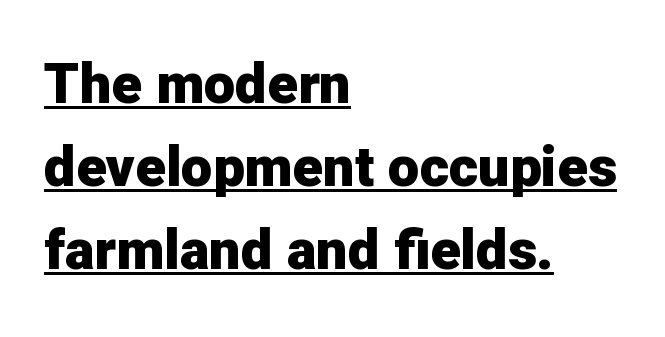
{"serif": "no", "italic": "no", "bold": "yes", "weight": "heavy", "width": "normal", "stroke_contrast": "low", "x_height": "medium", "monospaced": "no", "underline": "yes", "align": "left", "line_spacing": "normal", "line_spacing_ratio": 1.48, "letter_spacing": "normal", "letter_spacing_em": 0.0, "glyph_px": 56}
